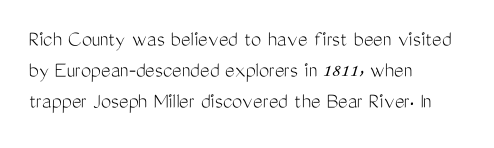
The image shows 23 px text type, upright; set left-aligned, normal line spacing (1.35x), normal letter spacing, not underlined.
